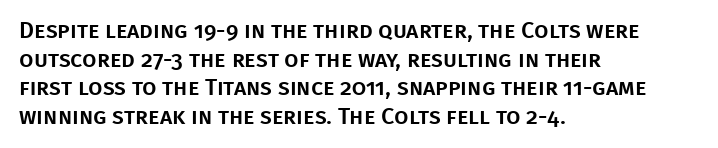
The image shows 23 px text type, upright; set left-aligned, line spacing 1.24x, normal letter spacing, not underlined.
